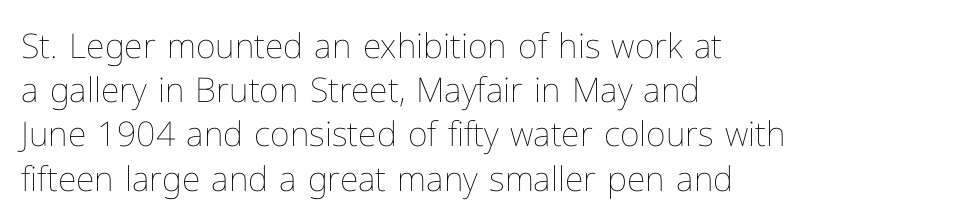
Q: Is the text bold? A: No.
Q: Is the text italic (slanted)? A: No, it is upright.
Q: Is the text underlined? A: No.
Q: How is the paragraph aligned? A: Left-aligned.
Q: Is the spacing between letters normal or unusually wide? A: Normal.
Q: Is the spacing between lines tight, normal or loose? A: Normal.
Q: Width (condensed, normal, or wide)? A: Normal.
Q: Stroke contrast? A: Low.
Q: x-height? A: Medium.
Q: Monospaced? A: No.
